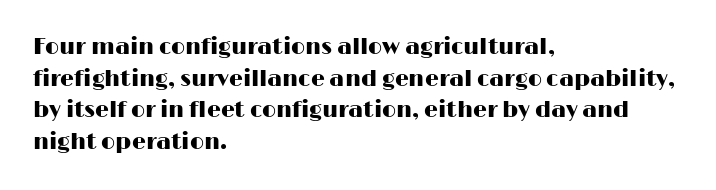
Ordinary non-slanted type is in use. Letter spacing: default. This sample is left-justified, so line endings fall wherever the words run out. Underline: absent. Successive baselines arrive at the customary interval.
